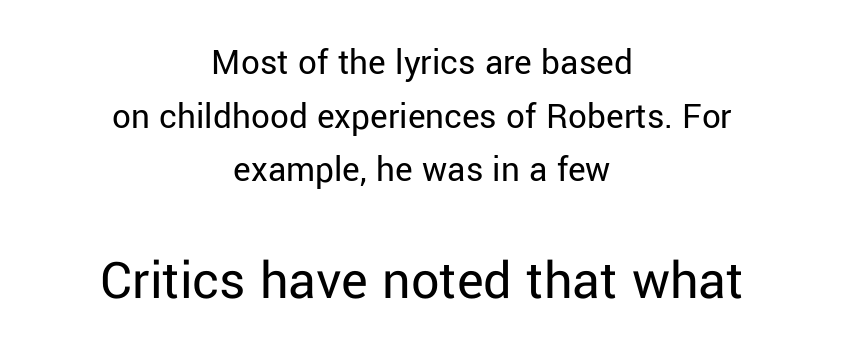
Q: Is the text bold? A: No.
Q: Is the text italic (slanted)? A: No, it is upright.
Q: Is the typeface a serif or a sans-serif typeface? A: Sans-serif.
Q: Is the text underlined? A: No.
Q: How is the paragraph aligned? A: Centered.
Q: Is the spacing between letters normal or unusually wide? A: Normal.
Q: Is the spacing between lines tight, normal or loose? A: Normal.
Q: Which block of text is set in a larger size, the first (top) or the second (bottom)? A: The second (bottom) one.
Q: Width (condensed, normal, or wide)? A: Normal.
Q: Stroke contrast? A: Low.
Q: x-height? A: Medium.
Q: Monospaced? A: No.
